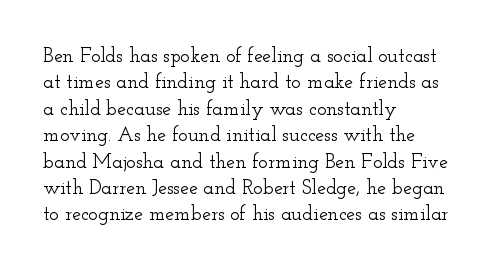
Q: Is the text italic (slanted)? A: No, it is upright.
Q: Is the text underlined? A: No.
Q: How is the paragraph aligned? A: Left-aligned.
Q: Is the spacing between letters normal or unusually wide? A: Normal.
Q: Is the spacing between lines tight, normal or loose? A: Normal.
